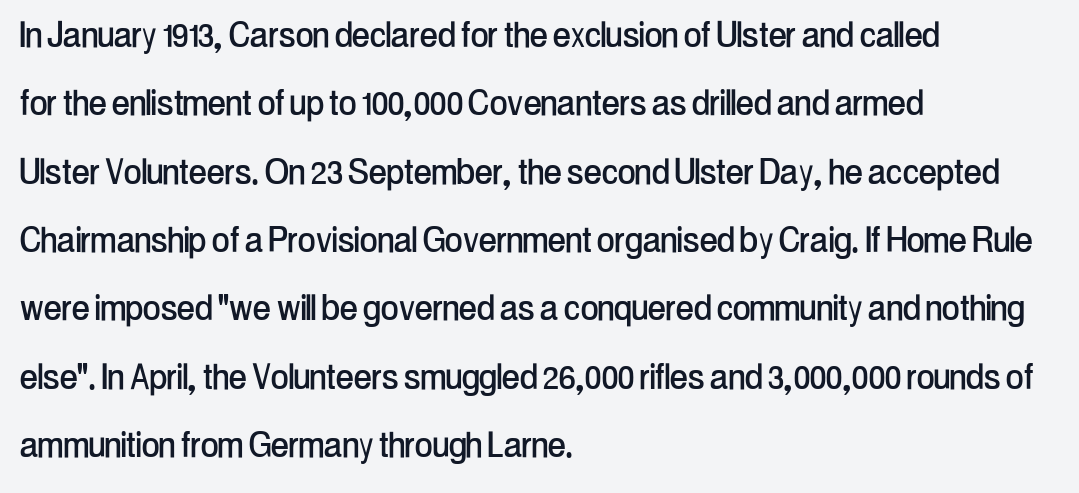
A clean baseline with only descenders dipping below it. Characters follow at the spacing the type designer built in. The text was rendered using a sans face with plain stroke endings. Vertical strokes here are truly vertical.
